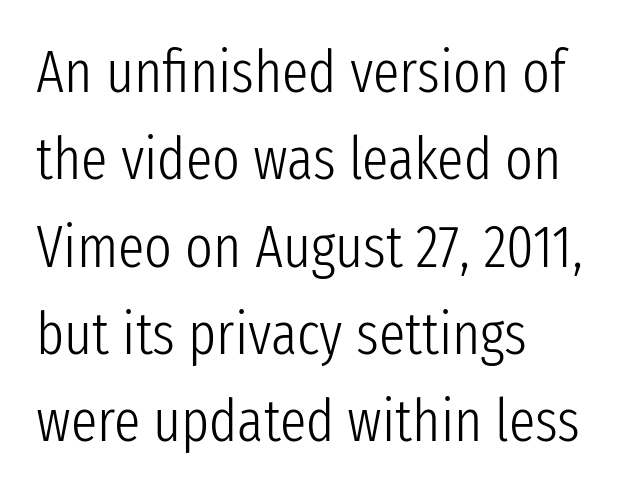
The image shows 59 px light, condensed sans-serif type, upright; set left-aligned, normal line spacing (1.48x), normal letter spacing, not underlined; low stroke contrast and a medium x-height.
